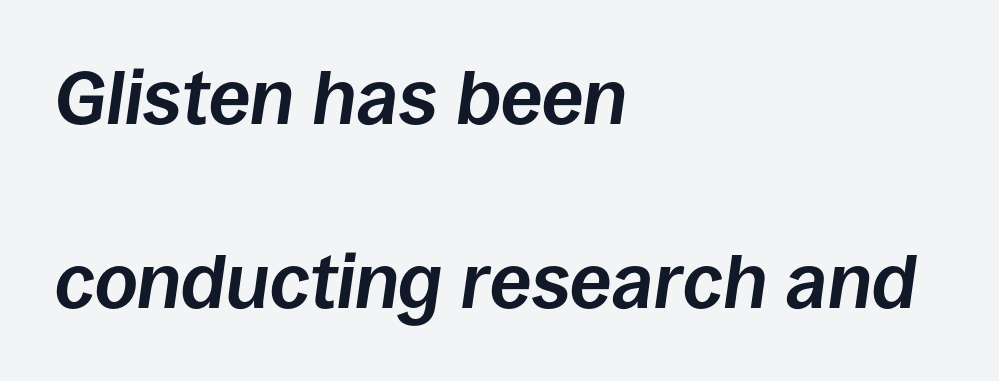
No extra tracking has been applied to these lines. How heavy is the stroke? Heavy — this is a bold. Where is the straight margin? On the left. The passage shown stacks its lines with a broad gap. Words float on clear page, feet unadorned.
